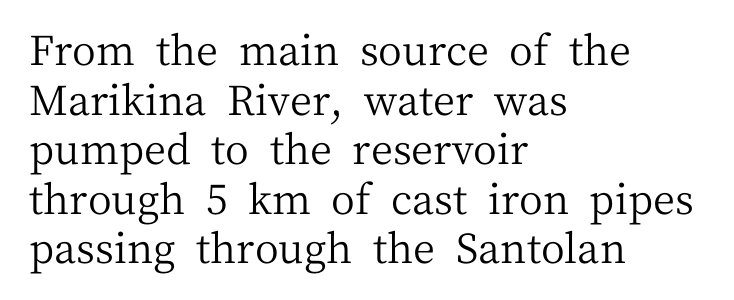
Weight: not bold — regular or lighter. Glance below the letters and you will spot only blank space. Note the varied advance widths — an 'i' is clearly narrower than an 'm'. Does the lettering tilt? It doesn't — this is upright. Serifs: yes, visible at the terminals of the letterforms.
